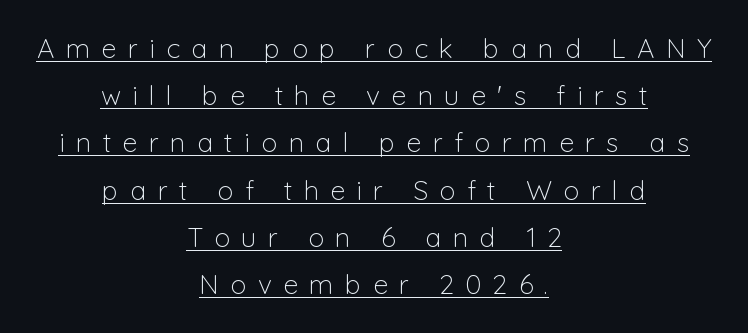
Caption: expanded tracking, letters set apart. The letterforms sit at book weight or below. This sample uses an upright cut, with every glyph sitting square on the baseline. Reading down the block, each line starts at a different indent, mirrored at its end. A rule runs beneath these lines of type.
